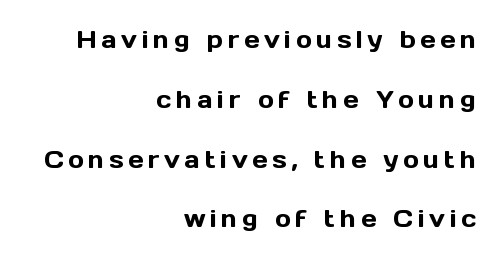
Q: Is the text italic (slanted)? A: No, it is upright.
Q: Is the text underlined? A: No.
Q: How is the paragraph aligned? A: Right-aligned.
Q: Is the spacing between lines tight, normal or loose? A: Loose.
